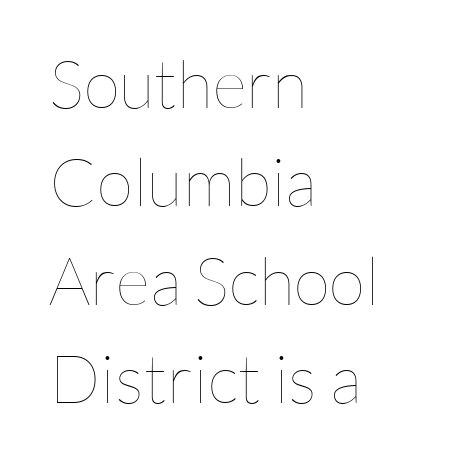
A typesetter would call this proportional, since set widths differ per character. The strokes carry an ordinary text weight at most. Short note: letters normally spaced. Short and long lines alike share a common starting point at left.
